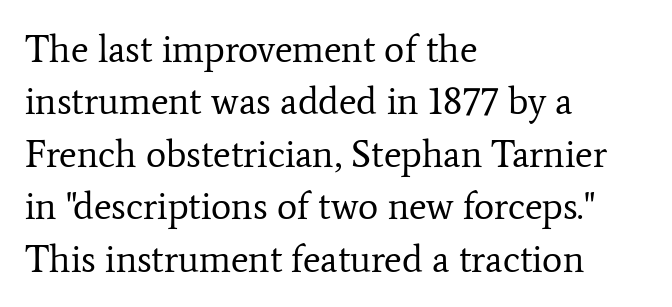
The strip under each line holds only bare page. Reading down the column, the eye jumps a familiar distance to each next line. Yep, those are serifs on the letters. Ink coverage per letter is moderate at most. Unlike italic type, these characters show no tilt at all.
